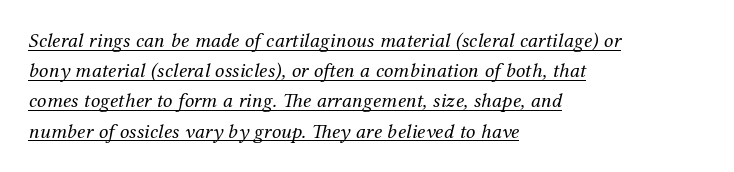
Q: Is the text bold? A: No.
Q: Is the text italic (slanted)? A: Yes, it leans right by about 12 degrees.
Q: Is the text underlined? A: Yes.
Q: How is the paragraph aligned? A: Left-aligned.
Q: Is the spacing between letters normal or unusually wide? A: Normal.
Q: Is the spacing between lines tight, normal or loose? A: Normal.
